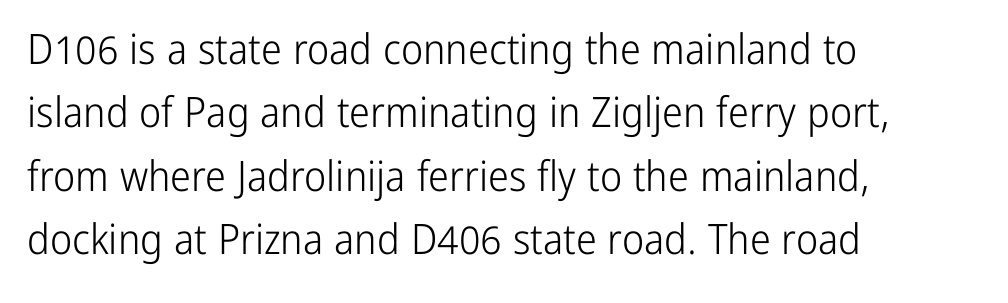
This reads as an unemphasized weight, regular at the heaviest. Line beginnings align vertically; line endings do not. The designer went with a sans here, leaving each stem footless. When letters stand straight like this, we call the style roman or upright. Does the leading feel generous? No, just average.
